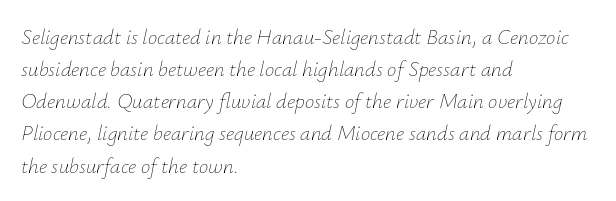
{"italic": "yes", "lean": "right", "slant_degrees": 12, "bold": "no", "underline": "no", "align": "left", "line_spacing": "normal", "line_spacing_ratio": 1.53, "letter_spacing": "normal", "letter_spacing_em": 0.0, "glyph_px": 21}
